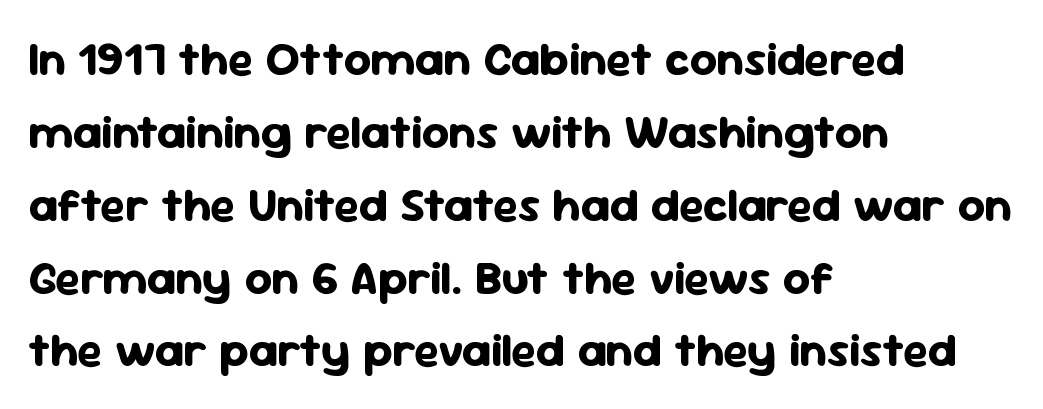
The image shows 47 px bold sans-serif type, upright; set left-aligned, normal line spacing (1.55x), normal letter spacing, not underlined; low stroke contrast and a medium x-height.
